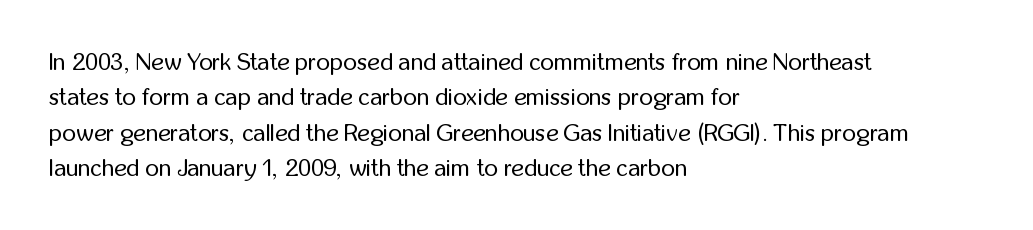
Q: Is the text bold? A: No.
Q: Is the text italic (slanted)? A: No, it is upright.
Q: Is the text underlined? A: No.
Q: How is the paragraph aligned? A: Left-aligned.
Q: Is the spacing between letters normal or unusually wide? A: Normal.
Q: Is the spacing between lines tight, normal or loose? A: Normal.
